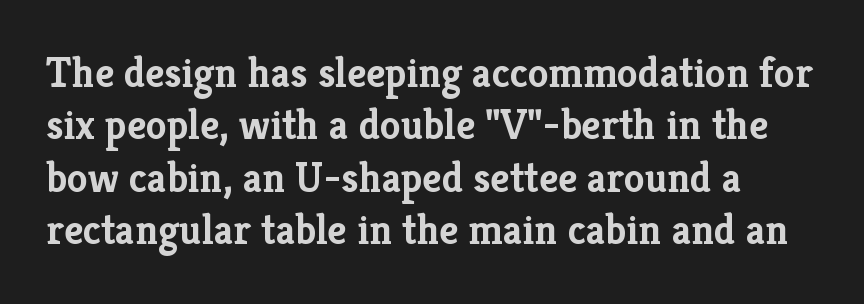
{"serif": "yes", "italic": "no", "bold": "yes", "weight": "semibold", "width": "normal", "stroke_contrast": "low", "x_height": "medium", "monospaced": "no", "underline": "no", "line_spacing": "normal", "line_spacing_ratio": 1.25, "letter_spacing": "normal", "letter_spacing_em": 0.0, "glyph_px": 42}
